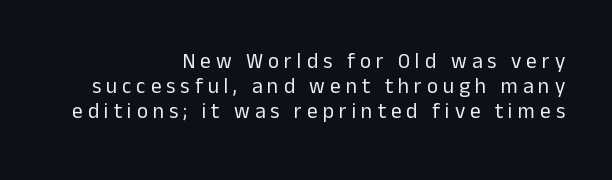
Q: Is the text bold? A: No.
Q: Is the text italic (slanted)? A: No, it is upright.
Q: Is the text underlined? A: No.
Q: How is the paragraph aligned? A: Right-aligned.
Q: Is the spacing between letters normal or unusually wide? A: Unusually wide.
